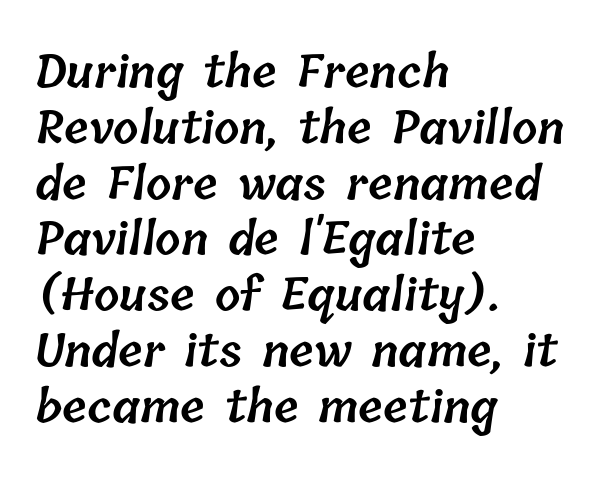
{"bold": "semi", "weight": "semibold", "width": "normal", "stroke_contrast": "low", "x_height": "medium", "monospaced": "no", "underline": "no", "align": "left", "line_spacing_ratio": 1.24, "letter_spacing": "normal", "letter_spacing_em": 0.0, "glyph_px": 45}
